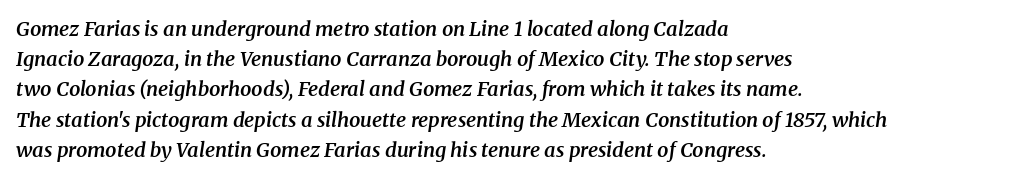
Q: Is the text bold? A: Semi-bold.
Q: Is the text italic (slanted)? A: Yes, it leans right by about 8 degrees.
Q: Is the text underlined? A: No.
Q: How is the paragraph aligned? A: Left-aligned.
Q: Is the spacing between letters normal or unusually wide? A: Normal.
Q: Is the spacing between lines tight, normal or loose? A: Normal.
